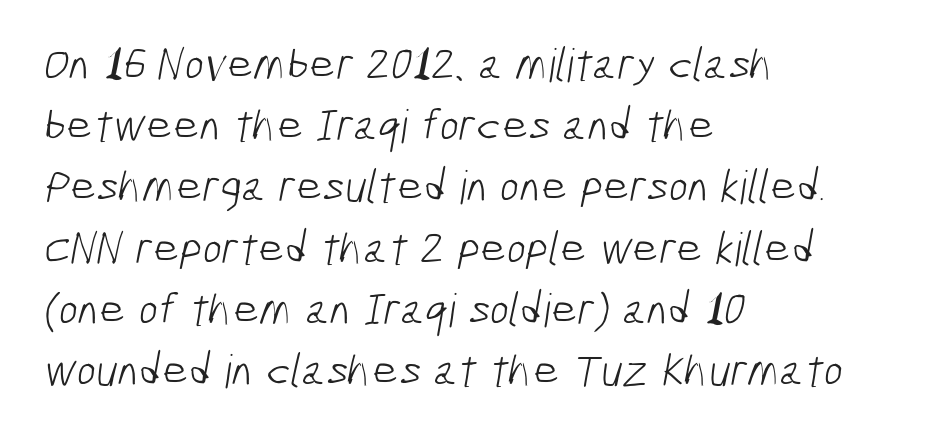
{"serif": "no", "bold": "no", "weight": "light", "width": "condensed", "stroke_contrast": "low", "x_height": "medium", "monospaced": "no", "underline": "no", "align": "left", "line_spacing": "normal", "line_spacing_ratio": 1.33, "letter_spacing": "normal", "letter_spacing_em": 0.0, "glyph_px": 46}
